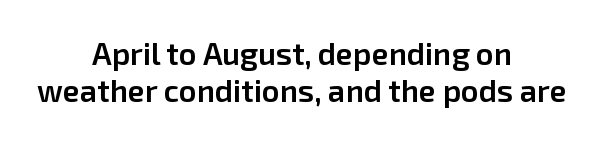
Layout note: lines centered. In terms of letterspacing, this is plain default setting. Here the designer chose a conventional face with non-uniform glyph widths. The lettering holds an erect, upright posture throughout. Descenders are the only things crossing below the line. Every letter is mildly thick-stroked: semibold rather than bold.
